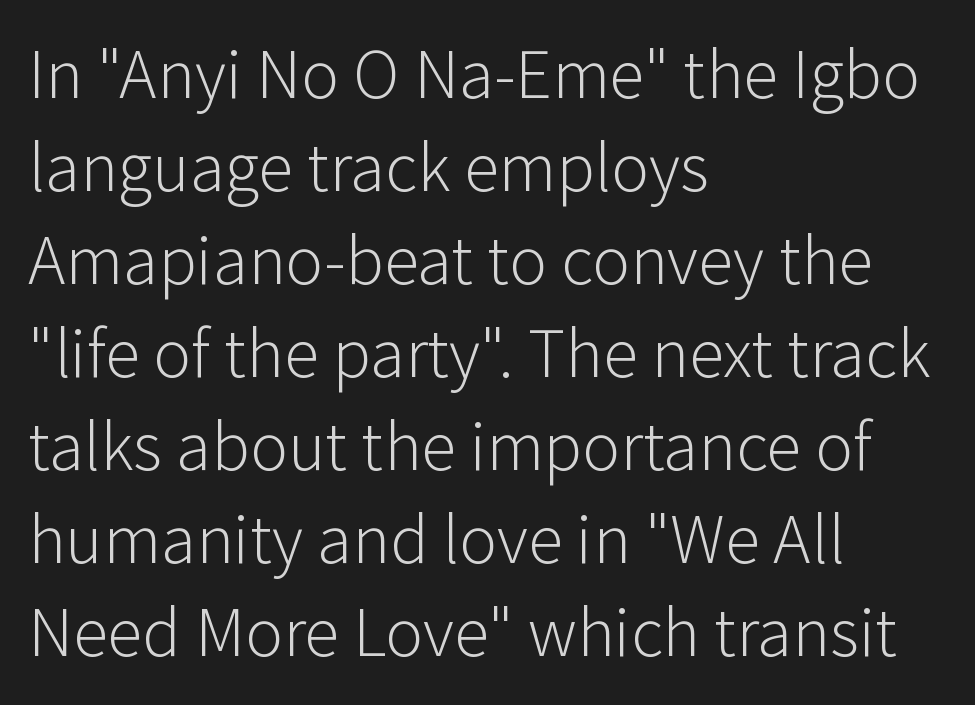
{"serif": "no", "italic": "no", "bold": "no", "weight": "light", "width": "normal", "stroke_contrast": "low", "x_height": "medium", "monospaced": "no", "underline": "no", "align": "left", "line_spacing": "normal", "line_spacing_ratio": 1.31, "letter_spacing": "normal", "letter_spacing_em": 0.0, "glyph_px": 71}
